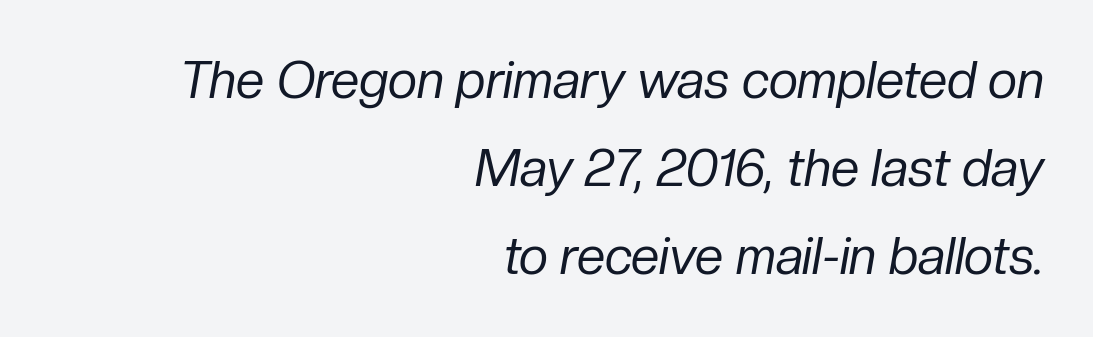
Q: Is the text bold? A: No.
Q: Is the text italic (slanted)? A: Yes, it leans right by about 10 degrees.
Q: Is the text underlined? A: No.
Q: How is the paragraph aligned? A: Right-aligned.
Q: Is the spacing between letters normal or unusually wide? A: Normal.
Q: Width (condensed, normal, or wide)? A: Normal.
Q: Stroke contrast? A: Low.
Q: x-height? A: Medium.
Q: Monospaced? A: No.
